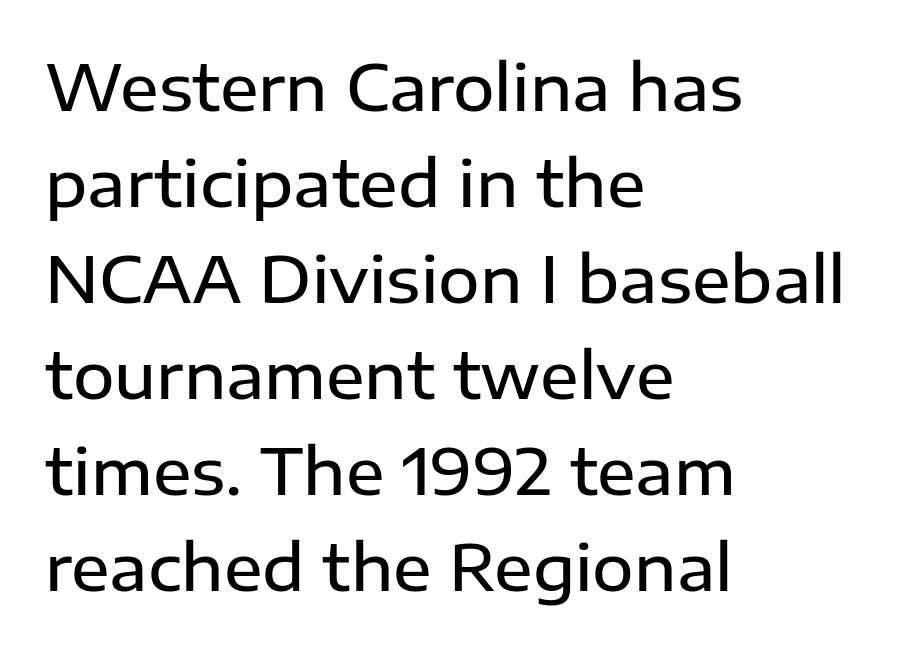
{"serif": "no", "italic": "no", "bold": "semi", "weight": "semibold", "width": "normal", "stroke_contrast": "low", "x_height": "medium", "monospaced": "no", "underline": "no", "align": "left", "line_spacing": "normal", "line_spacing_ratio": 1.5, "letter_spacing": "normal", "letter_spacing_em": 0.0, "glyph_px": 64}
